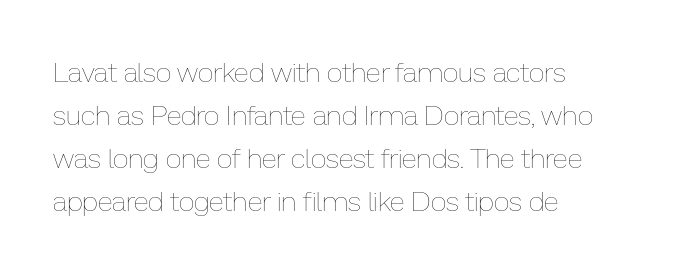
{"italic": "no", "bold": "no", "weight": "thin", "width": "normal", "stroke_contrast": "low", "x_height": "medium", "monospaced": "no", "underline": "no", "align": "left", "line_spacing": "normal", "line_spacing_ratio": 1.54, "letter_spacing": "normal", "letter_spacing_em": 0.0, "glyph_px": 28}
